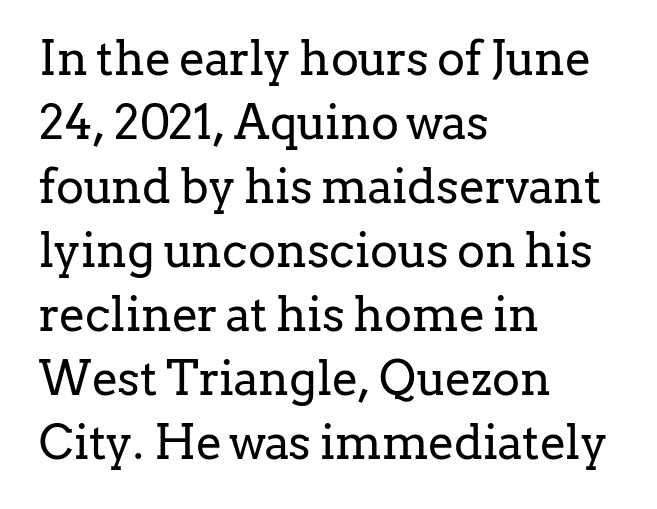
You could not count columns in this text — the font is proportionally spaced. The specimen reads as upright at a glance. Each new line begins a customary step beneath the previous one. The characters are drawn with everyday or finer stroke widths. To sum up the face: it has serifs.
